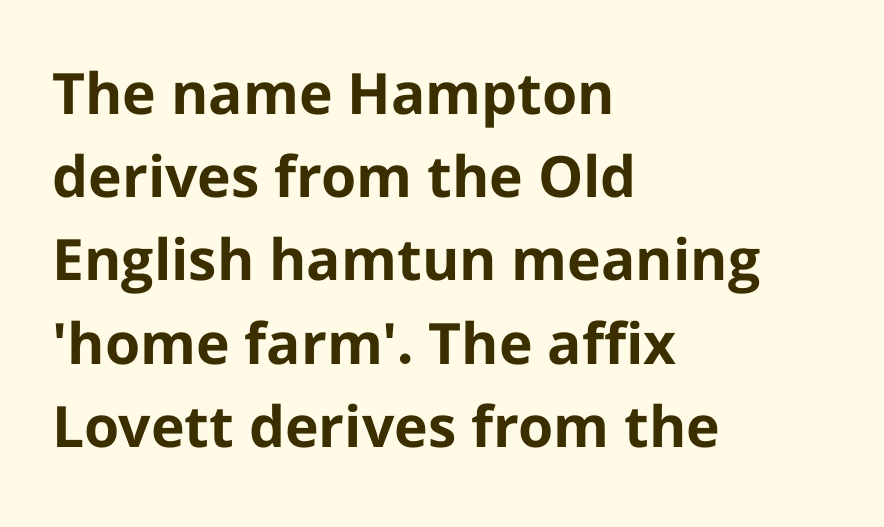
The paragraph shown leans on its left margin. Check under the words: just untouched page. In terms of letterform style, serifs are entirely absent. The passage shown is emphatically bold. Designer's note — italics off, roman on. The gaps between neighbouring characters are ordinary and unremarkable.
